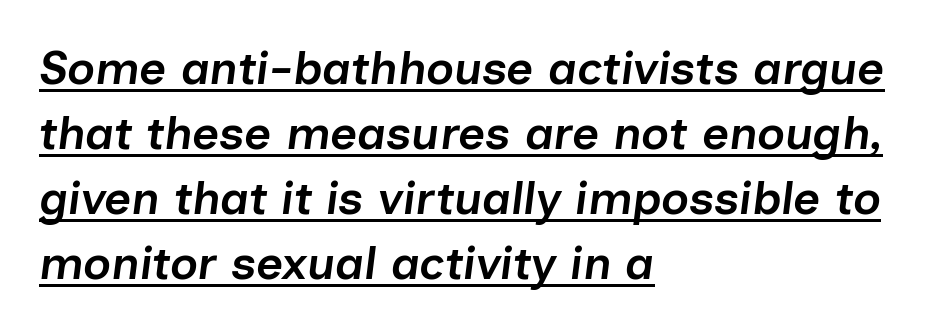
{"italic": "yes", "lean": "right", "slant_degrees": 7, "bold": "semi", "weight": "semibold", "width": "normal", "stroke_contrast": "low", "x_height": "medium", "monospaced": "no", "underline": "yes", "align": "left", "line_spacing": "normal", "line_spacing_ratio": 1.38, "letter_spacing": "normal", "letter_spacing_em": 0.0, "glyph_px": 47}
